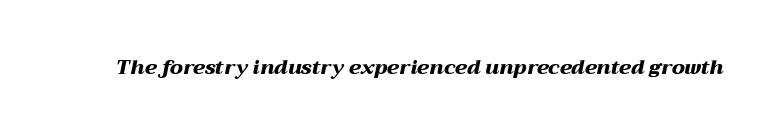
Q: Is the text bold? A: Yes.
Q: Is the text italic (slanted)? A: Yes, it leans right by about 12 degrees.
Q: Is the text underlined? A: No.
Q: Is the spacing between letters normal or unusually wide? A: Normal.
